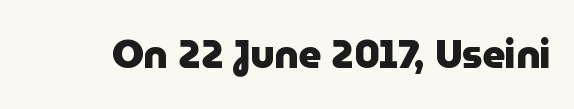
The image shows 39 px heavy sans-serif type, upright; set normal letter spacing, not underlined; low stroke contrast and a medium x-height.
